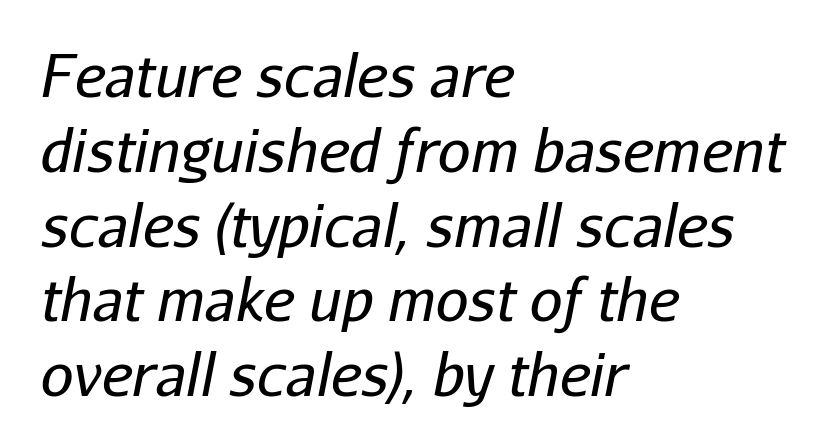
These lines were composed using italics. Is this a heavy cut? Hardly; it is regular or lighter. Glance below the letters and you will spot only blank space. The passage shown is typed in a proportional face where columns would drift.
